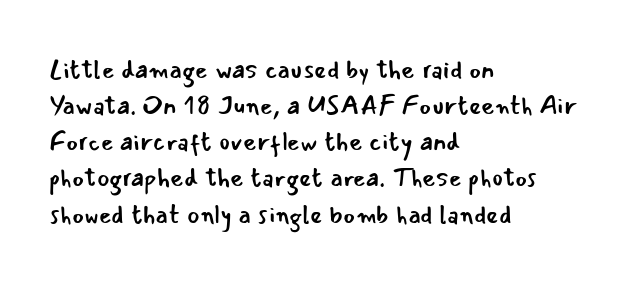
{"italic": "no", "bold": "no", "underline": "no", "align": "left", "line_spacing": "normal", "line_spacing_ratio": 1.39, "letter_spacing": "normal", "letter_spacing_em": 0.0, "glyph_px": 26}
